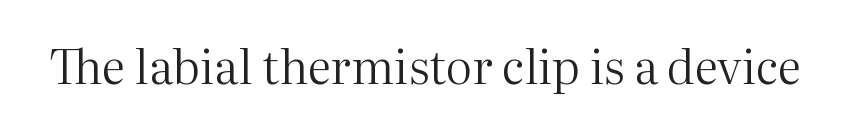
The image shows 47 px regular-weight serif type, upright; set normal letter spacing, not underlined; medium stroke contrast and a medium x-height.
